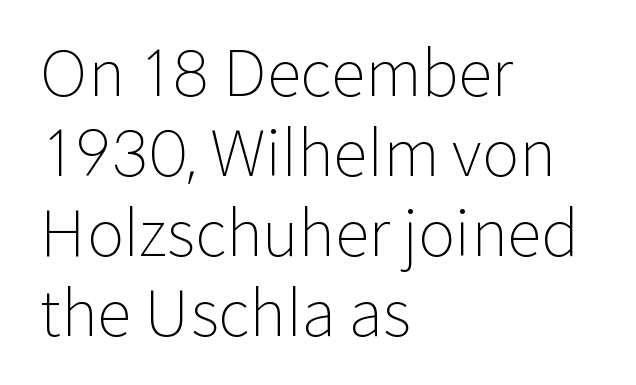
Each new line begins a customary step beneath the previous one. The letterforms sit at book weight or below. This rendering leaves character spacing at its baseline value. The paragraph has a hard left edge and a soft right edge. Does the lettering tilt? It doesn't — this is upright. A bare baseline throughout the passage.
